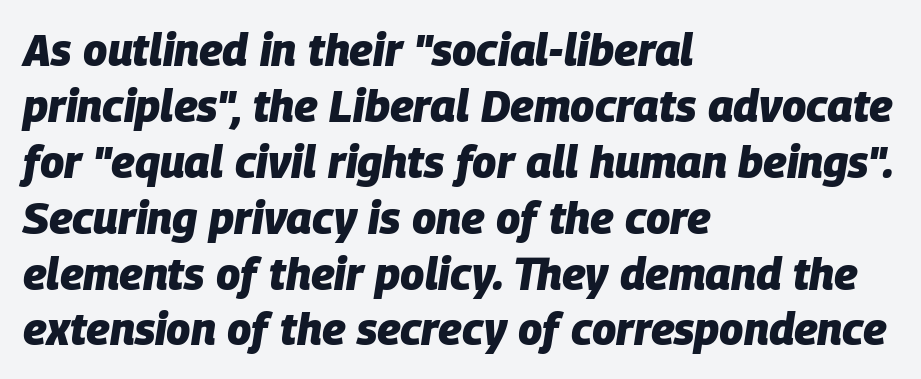
The image shows 44 px heavy type, italic (leaning right); set left-aligned, normal line spacing (1.27x), normal letter spacing, not underlined; low stroke contrast and a large x-height.
